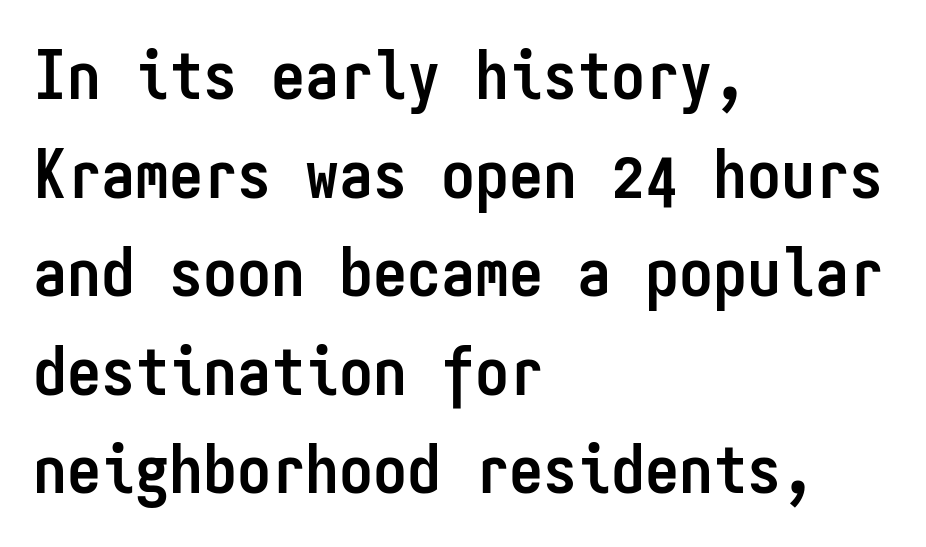
{"serif": "no", "italic": "no", "bold": "yes", "weight": "semibold", "width": "condensed", "stroke_contrast": "low", "x_height": "medium", "monospaced": "yes", "underline": "no", "align": "left", "line_spacing": "normal", "line_spacing_ratio": 1.45, "letter_spacing": "normal", "letter_spacing_em": 0.0, "glyph_px": 68}
